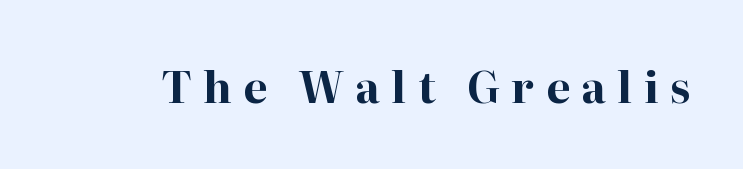
{"serif": "yes", "italic": "no", "bold": "yes", "weight": "bold", "width": "normal", "stroke_contrast": "high", "x_height": "medium", "monospaced": "no", "underline": "no", "letter_spacing": "wide", "letter_spacing_em": 0.27, "glyph_px": 43}
